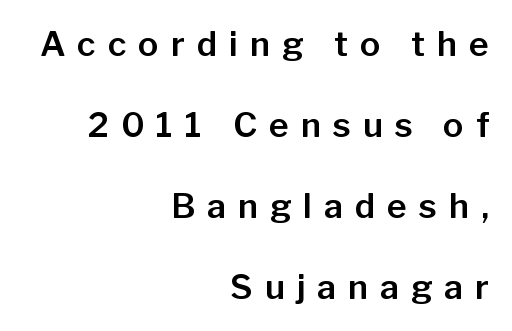
Q: Is the text italic (slanted)? A: No, it is upright.
Q: Is the typeface a serif or a sans-serif typeface? A: Sans-serif.
Q: Is the text underlined? A: No.
Q: How is the paragraph aligned? A: Right-aligned.
Q: Is the spacing between letters normal or unusually wide? A: Unusually wide.
Q: Is the spacing between lines tight, normal or loose? A: Loose.
Q: Width (condensed, normal, or wide)? A: Normal.
Q: Stroke contrast? A: Low.
Q: x-height? A: Medium.
Q: Monospaced? A: No.
